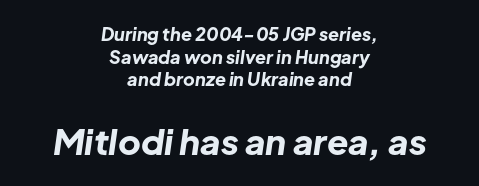
{"italic": "yes", "lean": "right", "slant_degrees": 8, "bold": "yes", "weight": "bold", "width": "normal", "stroke_contrast": "low", "x_height": "medium", "monospaced": "no", "underline": "no", "align": "center", "line_spacing": "normal", "line_spacing_ratio": 1.26, "letter_spacing": "normal", "letter_spacing_em": 0.0, "larger_block": "second", "size_ratio": 1.94, "glyph_px": 35}
